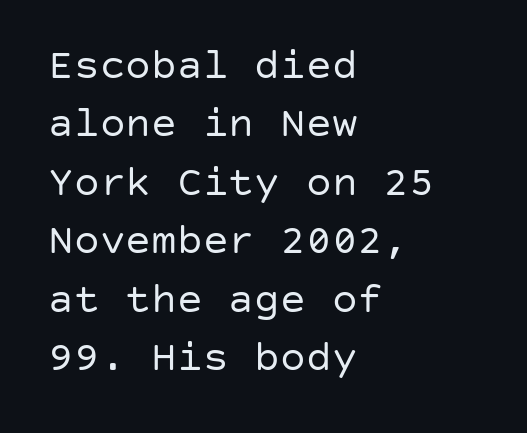
{"serif": "no", "italic": "no", "bold": "no", "weight": "regular", "width": "normal", "stroke_contrast": "low", "x_height": "large", "underline": "no", "align": "left", "line_spacing": "normal", "line_spacing_ratio": 1.36, "letter_spacing": "normal", "letter_spacing_em": 0.0, "glyph_px": 43}
